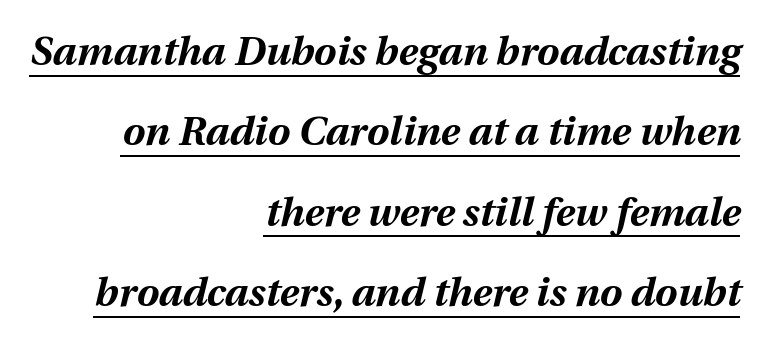
Q: Is the text bold? A: Yes.
Q: Is the text italic (slanted)? A: Yes, it leans right by about 12 degrees.
Q: Is the text underlined? A: Yes.
Q: How is the paragraph aligned? A: Right-aligned.
Q: Is the spacing between letters normal or unusually wide? A: Normal.
Q: Is the spacing between lines tight, normal or loose? A: Loose.
Q: Width (condensed, normal, or wide)? A: Normal.
Q: Stroke contrast? A: Medium.
Q: x-height? A: Medium.
Q: Monospaced? A: No.
